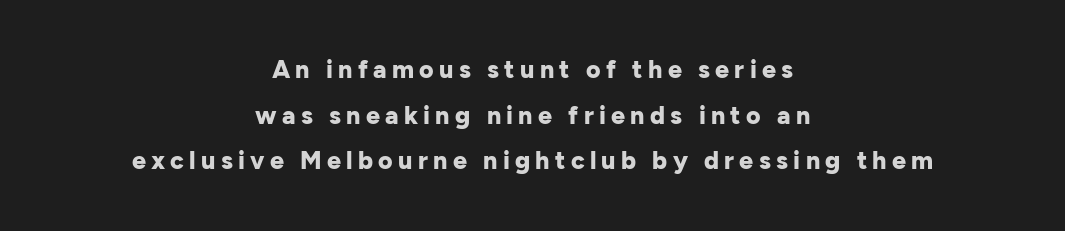
The text block is weighted toward neither margin, spreading evenly from the middle. The string is rendered with underlining switched off. Caption: bold face, heavy strokes. Observe the wide spacing: letters keep a clear distance from each other.
